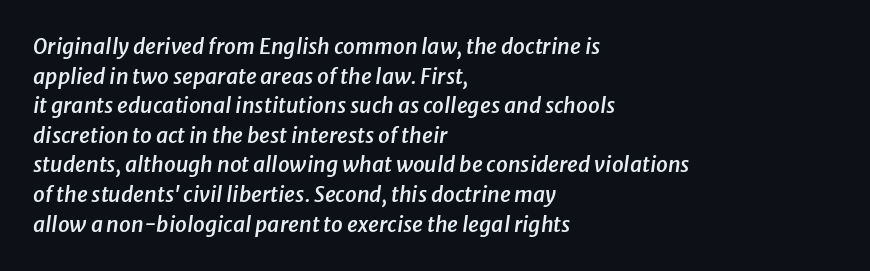
{"italic": "yes", "lean": "right", "slant_degrees": 8, "bold": "semi", "underline": "no", "align": "left", "line_spacing": "normal", "line_spacing_ratio": 1.41, "letter_spacing": "normal", "letter_spacing_em": 0.0, "glyph_px": 21}
